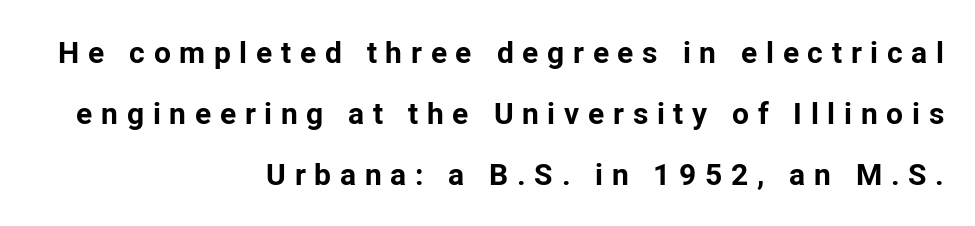
Q: Is the text bold? A: Yes.
Q: Is the text italic (slanted)? A: No, it is upright.
Q: Is the typeface a serif or a sans-serif typeface? A: Sans-serif.
Q: Is the text underlined? A: No.
Q: How is the paragraph aligned? A: Right-aligned.
Q: Is the spacing between letters normal or unusually wide? A: Unusually wide.
Q: Is the spacing between lines tight, normal or loose? A: Loose.
Q: Width (condensed, normal, or wide)? A: Normal.
Q: Stroke contrast? A: Low.
Q: x-height? A: Medium.
Q: Monospaced? A: No.
